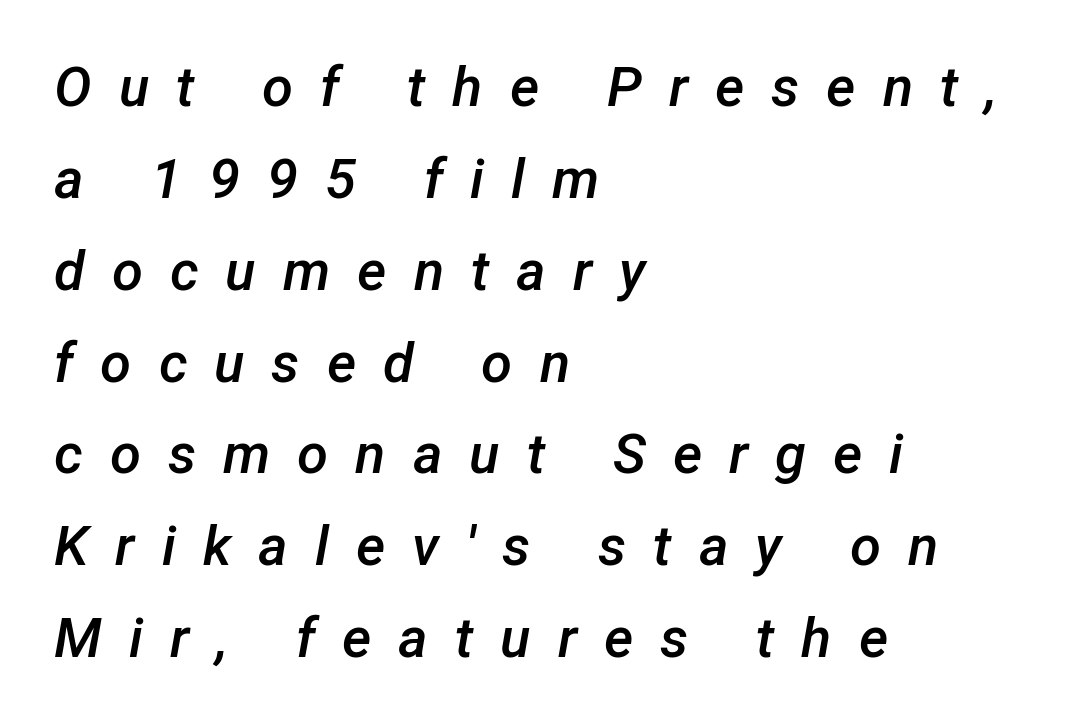
Style check: oblique. Proportional: the letters do not fall into vertical columns. This rendering widens character spacing well past its baseline value. Clear beneath every line of the passage.
